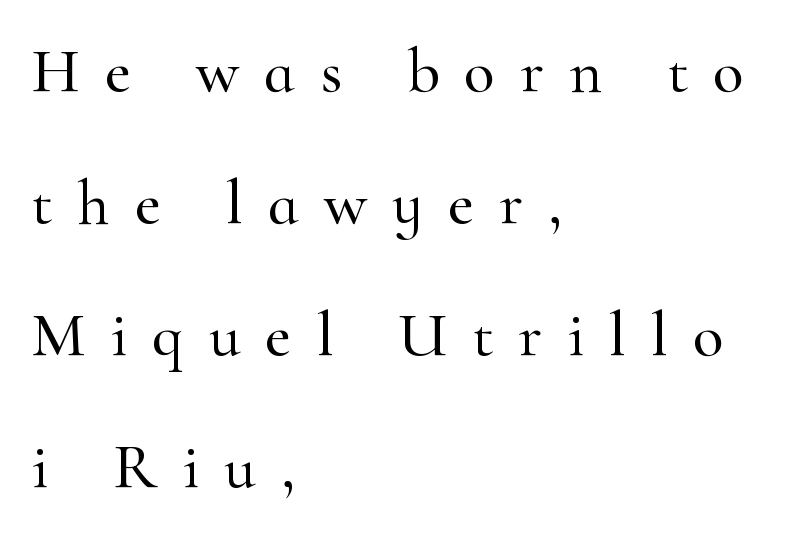
The image shows 64 px serif type, upright; set left-aligned, loose line spacing (2.06x), unusually wide letter spacing (+0.39 em), not underlined; high stroke contrast and a small x-height.
